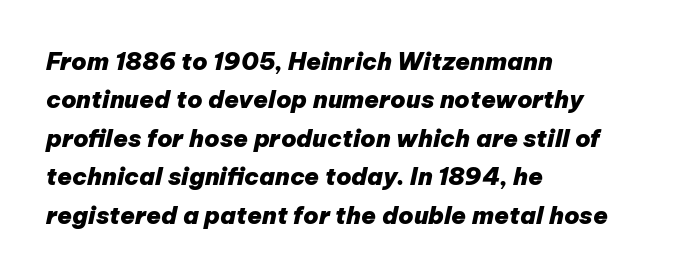
The image shows 24 px bold type, italic (leaning right); set left-aligned, normal line spacing (1.6x), normal letter spacing, not underlined.
